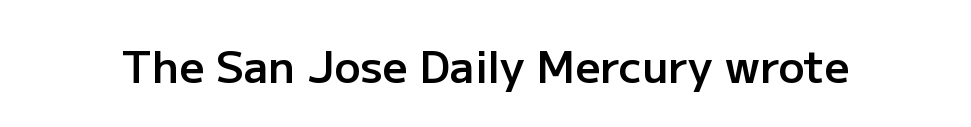
The image shows 44 px semibold sans-serif type, upright; set normal letter spacing, not underlined; low stroke contrast and a medium x-height.
